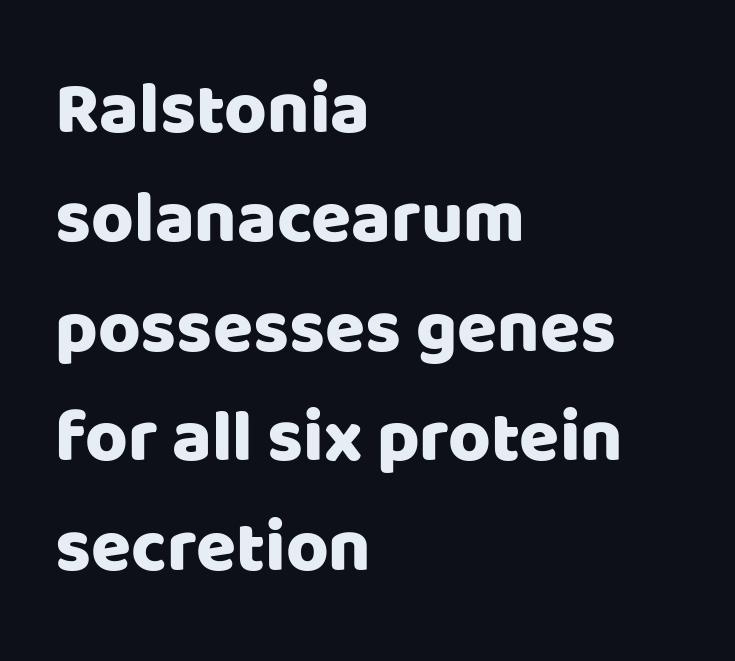
Q: Is the text italic (slanted)? A: No, it is upright.
Q: Is the typeface a serif or a sans-serif typeface? A: Sans-serif.
Q: Is the text underlined? A: No.
Q: How is the paragraph aligned? A: Left-aligned.
Q: Is the spacing between letters normal or unusually wide? A: Normal.
Q: Is the spacing between lines tight, normal or loose? A: Normal.
Q: Width (condensed, normal, or wide)? A: Normal.
Q: Stroke contrast? A: Low.
Q: x-height? A: Large.
Q: Monospaced? A: No.
